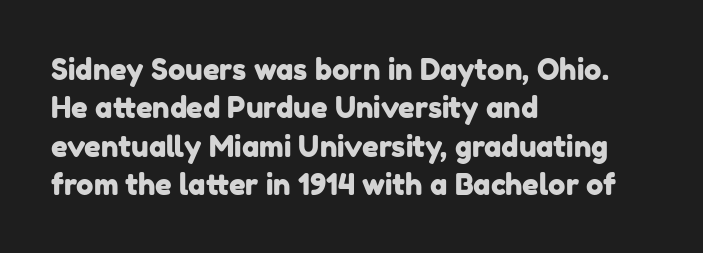
The image shows 29 px sans-serif type; set left-aligned, normal line spacing (1.32x), normal letter spacing, not underlined; low stroke contrast and a medium x-height.
